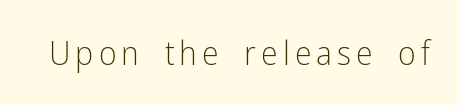
The image shows 34 px light, condensed sans-serif type, upright; set not underlined; low stroke contrast and a medium x-height.
